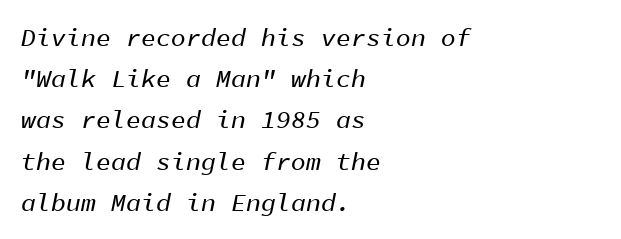
Q: Is the text italic (slanted)? A: Yes, it leans right by about 11 degrees.
Q: Is the text underlined? A: No.
Q: How is the paragraph aligned? A: Left-aligned.
Q: Is the spacing between letters normal or unusually wide? A: Normal.
Q: Is the spacing between lines tight, normal or loose? A: Normal.
